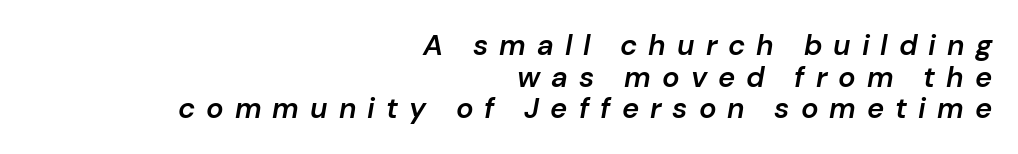
{"italic": "yes", "lean": "right", "slant_degrees": 10, "bold": "semi", "weight": "semibold", "width": "normal", "stroke_contrast": "low", "x_height": "medium", "monospaced": "no", "underline": "no", "align": "right", "line_spacing": "tight", "line_spacing_ratio": 1.09, "letter_spacing": "wide", "letter_spacing_em": 0.38, "glyph_px": 29}
